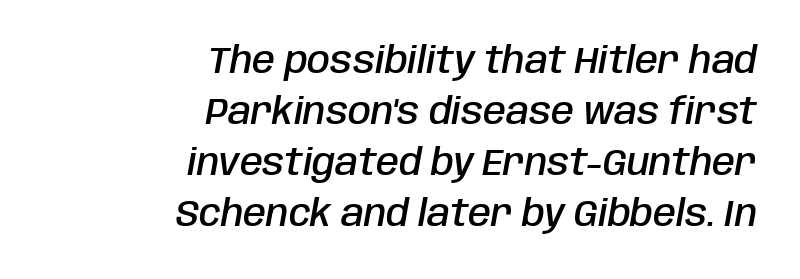
{"italic": "yes", "lean": "right", "slant_degrees": 10, "bold": "semi", "weight": "semibold", "width": "condensed", "stroke_contrast": "low", "x_height": "large", "monospaced": "no", "underline": "no", "align": "right", "line_spacing": "normal", "line_spacing_ratio": 1.38, "letter_spacing": "normal", "letter_spacing_em": 0.0, "glyph_px": 37}
